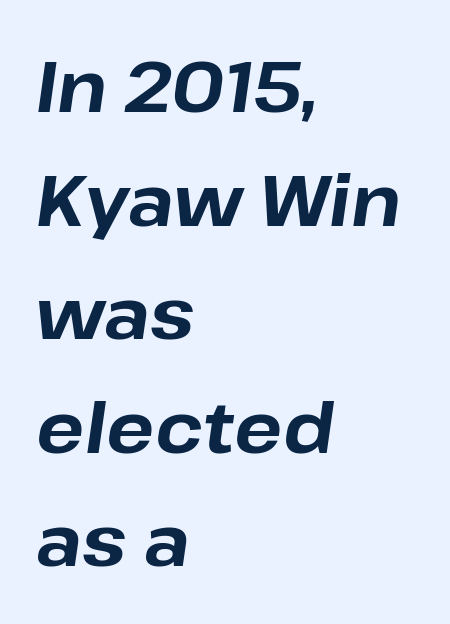
Q: Is the text bold? A: Yes.
Q: Is the text italic (slanted)? A: Yes, it leans right by about 8 degrees.
Q: Is the text underlined? A: No.
Q: How is the paragraph aligned? A: Left-aligned.
Q: Is the spacing between letters normal or unusually wide? A: Normal.
Q: Is the spacing between lines tight, normal or loose? A: Normal.
Q: Width (condensed, normal, or wide)? A: Normal.
Q: Stroke contrast? A: Low.
Q: x-height? A: Medium.
Q: Monospaced? A: No.
